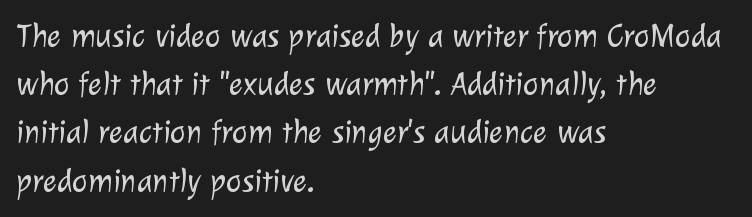
Q: Is the text bold? A: No.
Q: Is the typeface a serif or a sans-serif typeface? A: Sans-serif.
Q: Is the text underlined? A: No.
Q: How is the paragraph aligned? A: Left-aligned.
Q: Is the spacing between letters normal or unusually wide? A: Normal.
Q: Is the spacing between lines tight, normal or loose? A: Normal.
Q: Width (condensed, normal, or wide)? A: Normal.
Q: Stroke contrast? A: Low.
Q: x-height? A: Medium.
Q: Monospaced? A: No.
